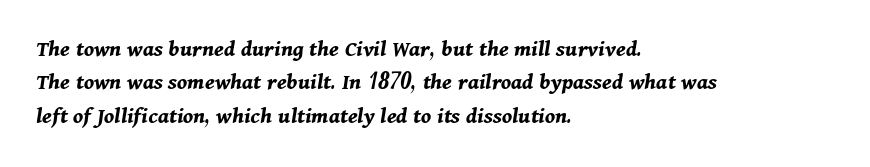
Is the type bold? Yes — the strokes are clearly thick and heavy. The passage shown leans; its letterforms are oblique. Underline: absent. The face used here is rendered with its standard letterfit.
